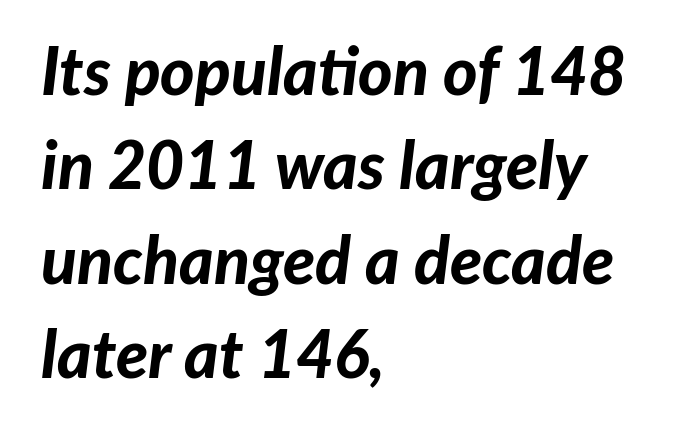
{"italic": "yes", "lean": "right", "slant_degrees": 7, "bold": "yes", "weight": "bold", "width": "normal", "stroke_contrast": "low", "x_height": "medium", "monospaced": "no", "underline": "no", "align": "left", "line_spacing": "normal", "line_spacing_ratio": 1.43, "letter_spacing": "normal", "letter_spacing_em": 0.0, "glyph_px": 66}
